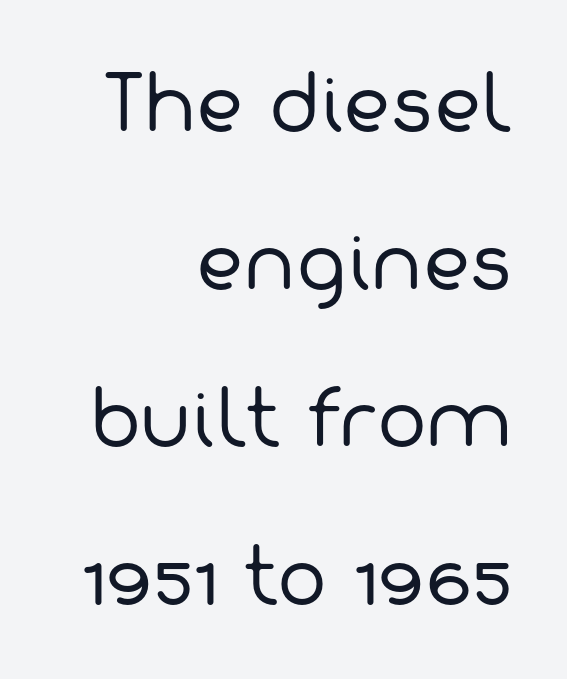
{"serif": "no", "bold": "no", "weight": "regular", "width": "normal", "stroke_contrast": "low", "x_height": "medium", "monospaced": "no", "underline": "no", "align": "right", "line_spacing": "loose", "line_spacing_ratio": 2.13, "letter_spacing": "normal", "letter_spacing_em": 0.0, "glyph_px": 74}
